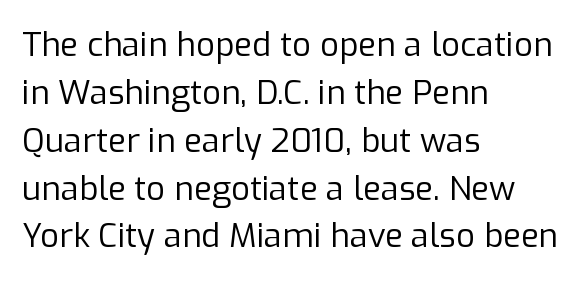
The image shows 33 px regular-weight sans-serif type, upright; set left-aligned, normal line spacing (1.45x), normal letter spacing, not underlined; low stroke contrast and a medium x-height.
